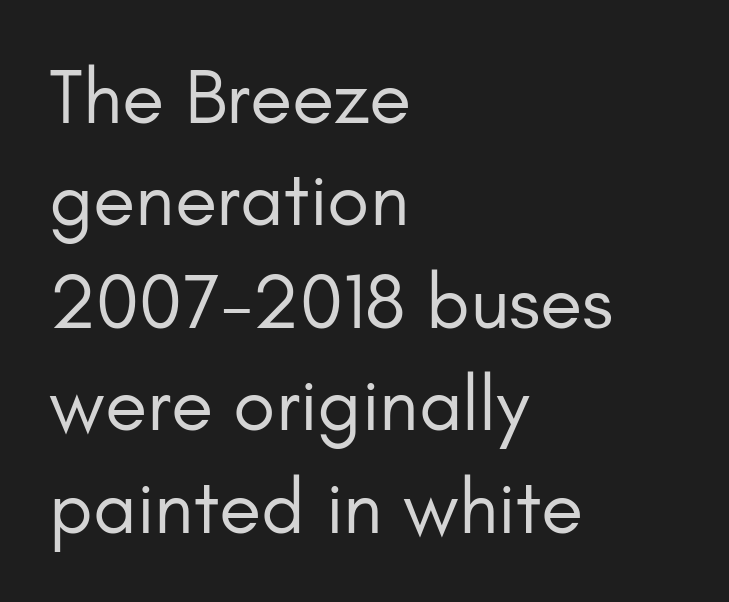
Only glyphs here, with clear space below each row. Serif or sans? Sans — the stroke terminals are bare. The line-height multiplier appears to be the usual default. Alignment: flush left.
